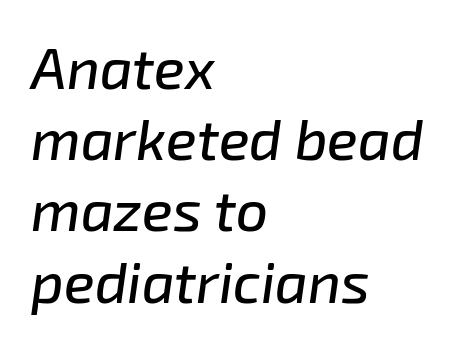
{"italic": "yes", "lean": "right", "slant_degrees": 8, "width": "normal", "stroke_contrast": "low", "x_height": "medium", "monospaced": "no", "underline": "no", "align": "left", "line_spacing": "normal", "line_spacing_ratio": 1.25, "letter_spacing": "normal", "letter_spacing_em": 0.0, "glyph_px": 57}
